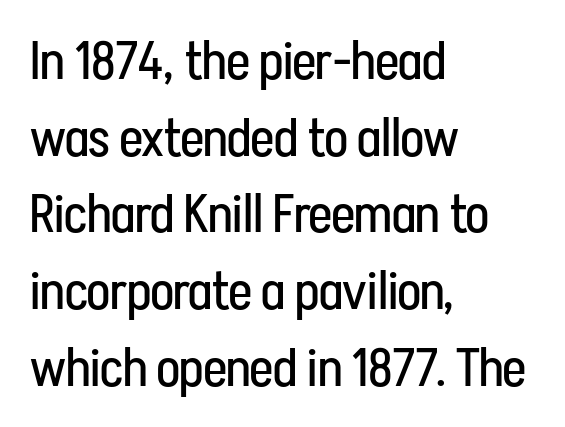
Is this a sans? Yes — the strokes have no serifs. Left-aligned paragraph, ragged on the right. Plain, unruled lines of type. This sample has the flowing, uneven cadence of proportional lettering. Counters stay open thanks to moderate or lighter strokes. The typography opts for an upright posture over an oblique one.
